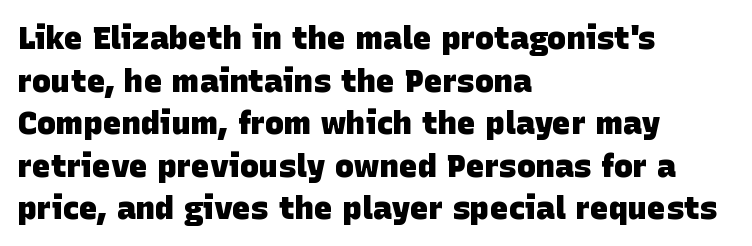
The image shows 32 px heavy sans-serif type; set left-aligned, normal line spacing (1.33x), normal letter spacing, not underlined; low stroke contrast and a large x-height.
